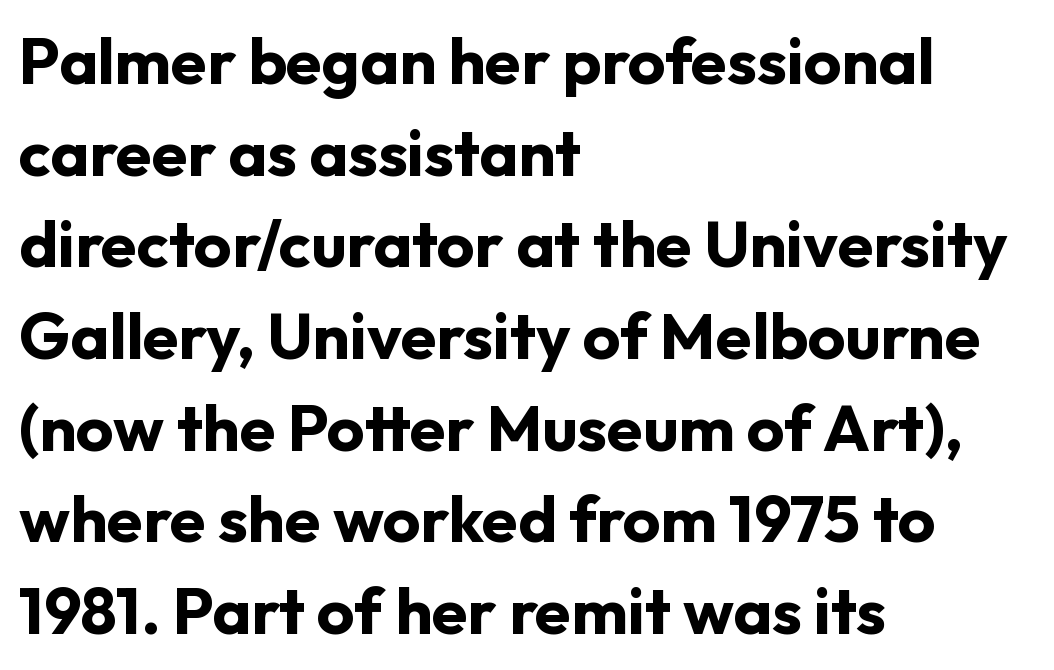
Horizontally, the lines are justified to the leading edge only. Character widths vary here, with narrow letters taking less room than wide ones. Stroke thickness is high; the sample reads as a true bold. If you drew a line through each stem, it would be perfectly vertical.
